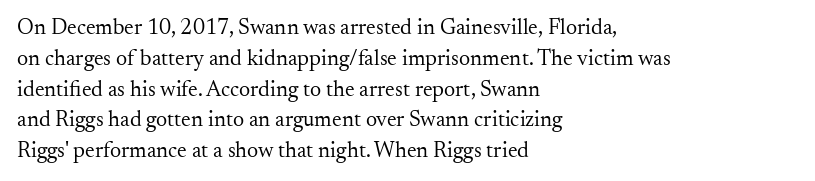
Q: Is the text bold? A: No.
Q: Is the text italic (slanted)? A: No, it is upright.
Q: Is the text underlined? A: No.
Q: How is the paragraph aligned? A: Left-aligned.
Q: Is the spacing between letters normal or unusually wide? A: Normal.
Q: Is the spacing between lines tight, normal or loose? A: Normal.
